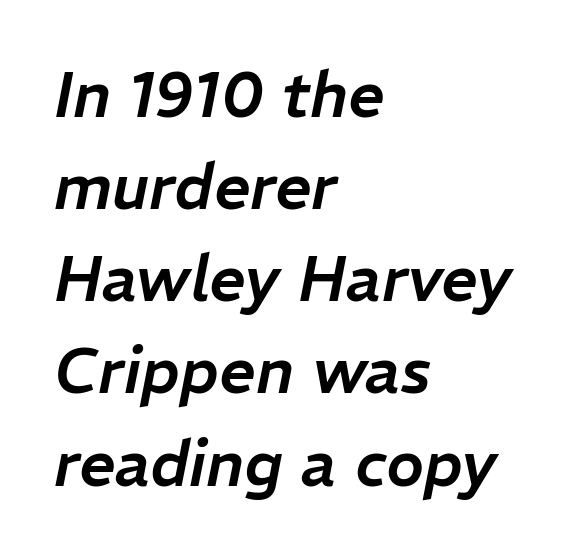
{"italic": "yes", "lean": "right", "slant_degrees": 11, "width": "normal", "stroke_contrast": "low", "x_height": "medium", "monospaced": "no", "underline": "no", "align": "left", "line_spacing": "normal", "line_spacing_ratio": 1.44, "letter_spacing": "normal", "letter_spacing_em": 0.0, "glyph_px": 64}
